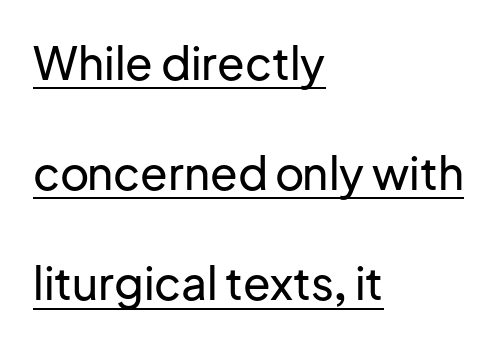
The rendering uses natural spacing where letterforms have individual widths. Default kerning and tracking; the words read as compact shapes. These characters rest on top of a visible drawn line. The passage is arranged the way most books set body copy — flush left. Horizontal bands of white between lines are thick stripes.
